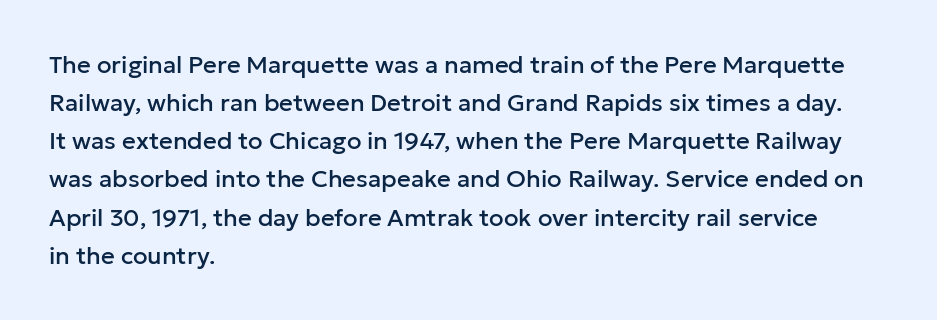
{"italic": "no", "underline": "no", "align": "left", "line_spacing": "normal", "line_spacing_ratio": 1.59, "letter_spacing": "normal", "letter_spacing_em": 0.0, "glyph_px": 24}
